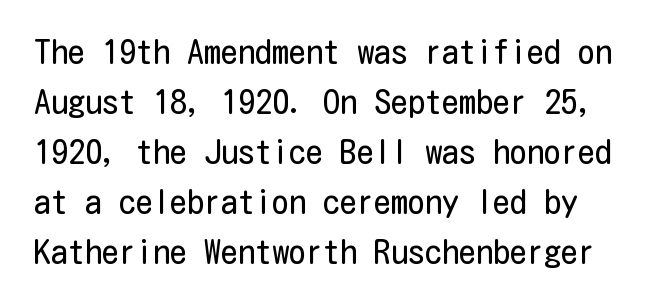
The image shows 34 px regular-weight, condensed sans-serif type, upright; set normal line spacing (1.47x), normal letter spacing, not underlined; low stroke contrast and a medium x-height.
